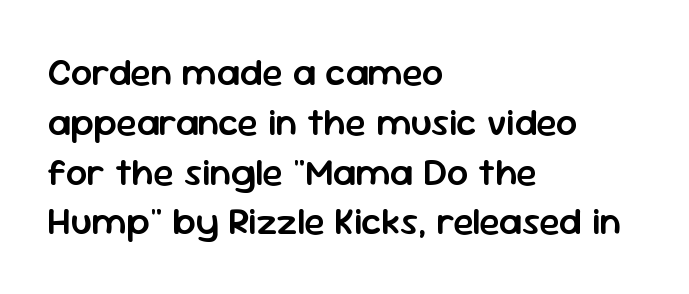
The image shows 38 px semibold sans-serif type, upright; set left-aligned, normal line spacing (1.31x), normal letter spacing, not underlined; low stroke contrast and a medium x-height.
